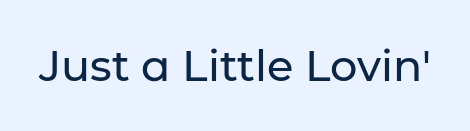
Plain, unruled lines of type. The font's upright variant was chosen for this text. I'd call this a sans setting — the letters go barefoot. Varying glyph widths throughout — classic text-font behaviour. How are the letters spaced? Ordinarily, with no added tracking.
